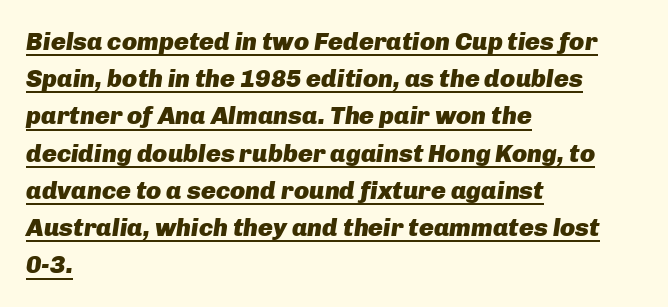
{"italic": "yes", "lean": "right", "slant_degrees": 8, "bold": "yes", "underline": "yes", "align": "left", "line_spacing": "normal", "line_spacing_ratio": 1.49, "letter_spacing": "normal", "letter_spacing_em": 0.0, "glyph_px": 25}
